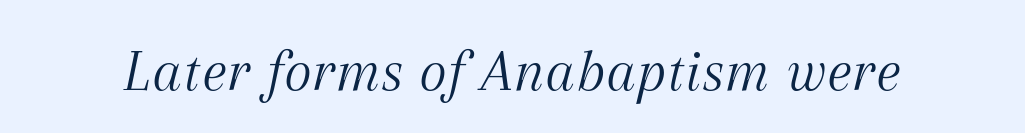
Only glyphs here, with clear space below each row. The passage shown is typed in a proportional face where columns would drift. Would a proofreader flag this as italicized? Yes. Stroke terminals: seriffed. Compared with typical body copy, the letter spacing here is the same. Heaviness? Minimal to ordinary, like unemphasized prose.
